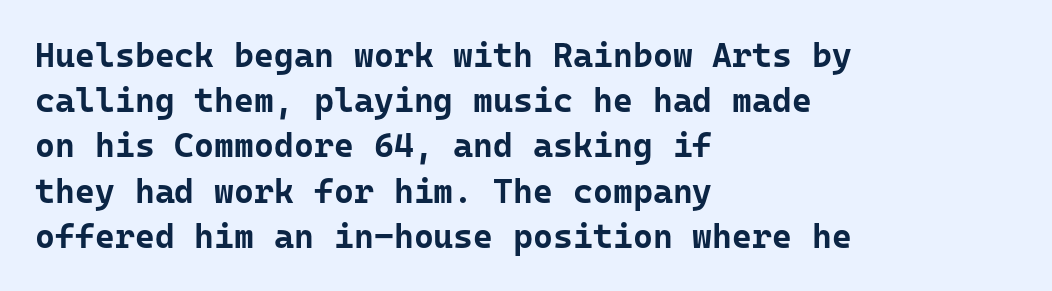
{"serif": "no", "italic": "no", "bold": "yes", "weight": "bold", "width": "normal", "stroke_contrast": "low", "x_height": "medium", "monospaced": "yes", "underline": "no", "align": "left", "line_spacing": "normal", "line_spacing_ratio": 1.33, "letter_spacing": "normal", "letter_spacing_em": 0.0, "glyph_px": 34}
